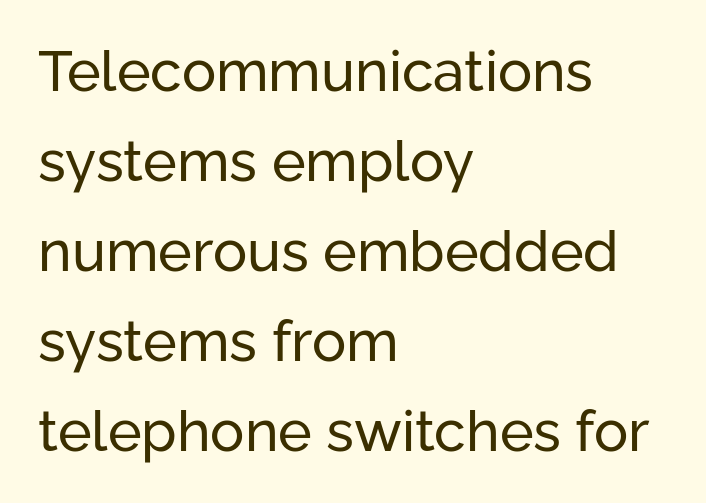
Q: Is the text bold? A: No.
Q: Is the text italic (slanted)? A: No, it is upright.
Q: Is the typeface a serif or a sans-serif typeface? A: Sans-serif.
Q: Is the text underlined? A: No.
Q: How is the paragraph aligned? A: Left-aligned.
Q: Is the spacing between letters normal or unusually wide? A: Normal.
Q: Is the spacing between lines tight, normal or loose? A: Normal.
Q: Width (condensed, normal, or wide)? A: Normal.
Q: Stroke contrast? A: Low.
Q: x-height? A: Medium.
Q: Monospaced? A: No.
